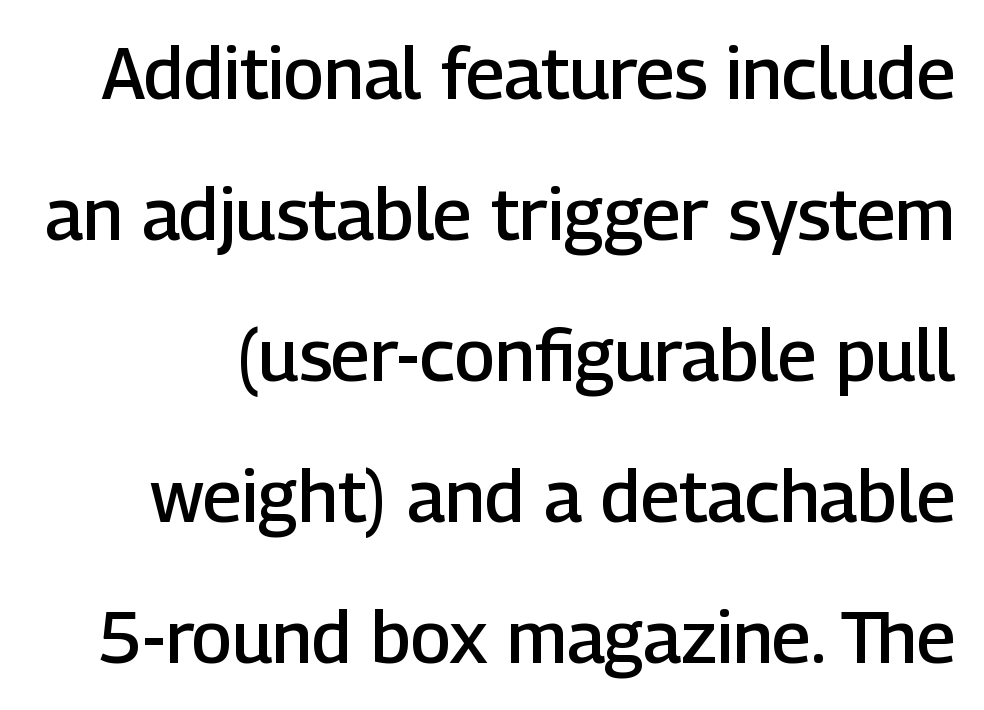
Q: Is the text bold? A: Semi-bold.
Q: Is the text italic (slanted)? A: No, it is upright.
Q: Is the typeface a serif or a sans-serif typeface? A: Sans-serif.
Q: Is the text underlined? A: No.
Q: Is the spacing between letters normal or unusually wide? A: Normal.
Q: Is the spacing between lines tight, normal or loose? A: Loose.
Q: Width (condensed, normal, or wide)? A: Normal.
Q: Stroke contrast? A: Low.
Q: x-height? A: Medium.
Q: Monospaced? A: No.
